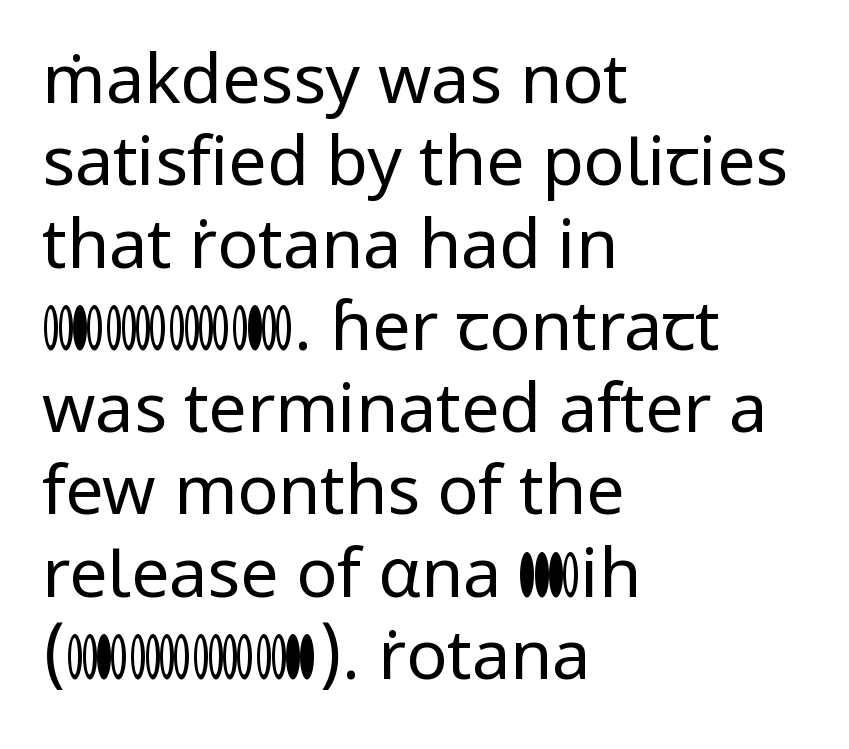
Do the letters lean? They stand straight. The rendering uses natural spacing where letterforms have individual widths. The space beneath each line is pristine and unruled. Short and long lines alike share a common starting point at left. Standard letterfit; no display-style spreading of the glyphs. The letterforms sit at book weight or below.
